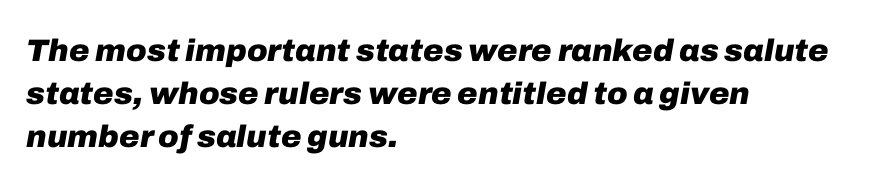
The image shows 31 px heavy type, italic (leaning right); set left-aligned, normal line spacing (1.39x), normal letter spacing, not underlined; low stroke contrast and a medium x-height.
